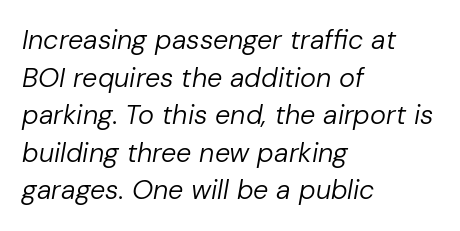
{"italic": "yes", "lean": "right", "slant_degrees": 10, "bold": "no", "underline": "no", "align": "left", "line_spacing": "normal", "line_spacing_ratio": 1.39, "letter_spacing": "normal", "letter_spacing_em": 0.0, "glyph_px": 27}
